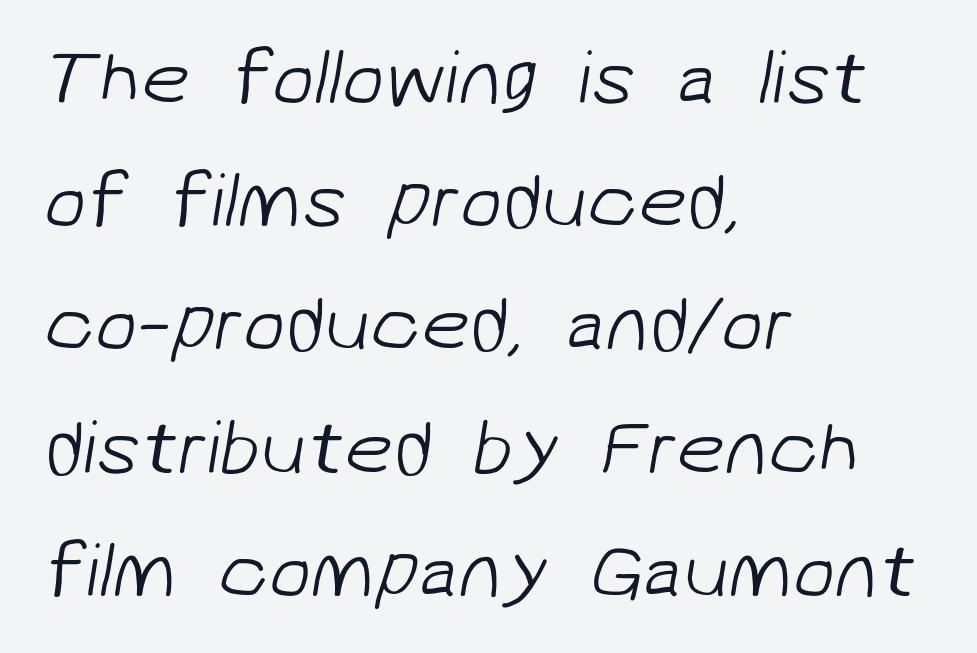
{"serif": "no", "bold": "no", "weight": "light", "width": "normal", "stroke_contrast": "low", "x_height": "medium", "monospaced": "no", "underline": "no", "align": "left", "line_spacing": "normal", "line_spacing_ratio": 1.6, "letter_spacing": "normal", "letter_spacing_em": 0.0, "glyph_px": 77}
